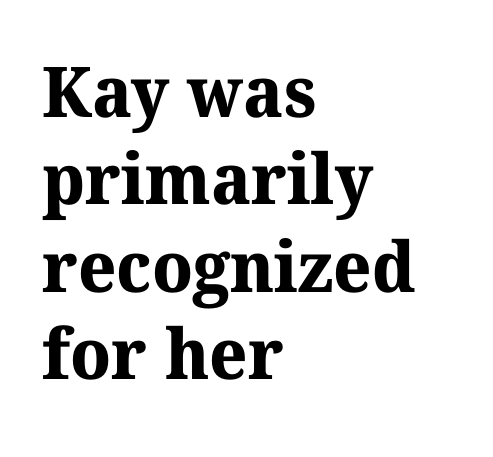
Q: Is the text bold? A: Yes.
Q: Is the typeface a serif or a sans-serif typeface? A: Serif.
Q: Is the text underlined? A: No.
Q: How is the paragraph aligned? A: Left-aligned.
Q: Is the spacing between letters normal or unusually wide? A: Normal.
Q: Is the spacing between lines tight, normal or loose? A: Normal.
Q: Width (condensed, normal, or wide)? A: Normal.
Q: Stroke contrast? A: Medium.
Q: x-height? A: Medium.
Q: Monospaced? A: No.
